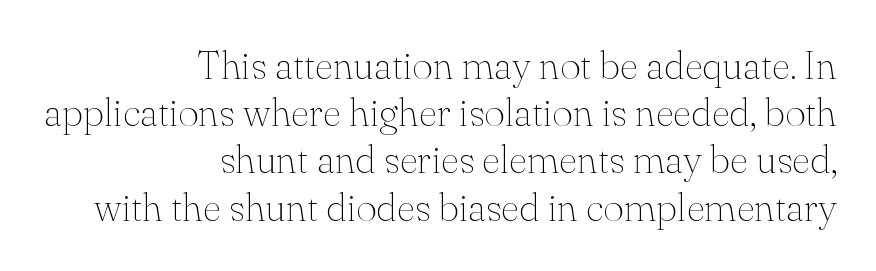
The strokes carry an ordinary text weight at most. A clean baseline with only descenders dipping below it. The rendering shows small feet on the letterforms — a serif design. Do the characters align in a grid? No, the font is proportional.
